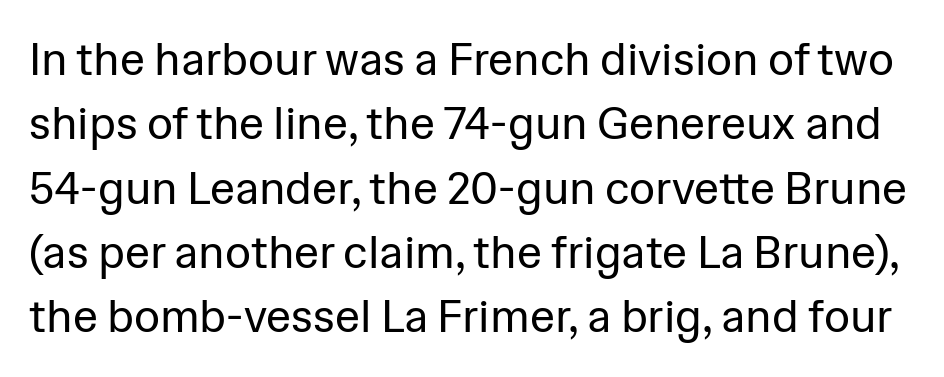
Q: Is the text bold? A: No.
Q: Is the text italic (slanted)? A: No, it is upright.
Q: Is the typeface a serif or a sans-serif typeface? A: Sans-serif.
Q: Is the text underlined? A: No.
Q: Is the spacing between letters normal or unusually wide? A: Normal.
Q: Is the spacing between lines tight, normal or loose? A: Normal.
Q: Width (condensed, normal, or wide)? A: Normal.
Q: Stroke contrast? A: Low.
Q: x-height? A: Medium.
Q: Monospaced? A: No.
